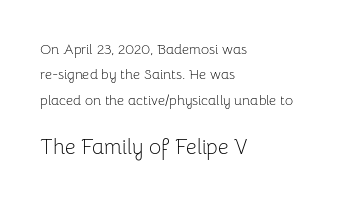
Honestly, there is no underline to notice here at all. Top chunk: small. Bottom chunk: large. The cut favours lightness, reaching ordinary text weight at its darkest. A roman cut, with each character standing at attention.
